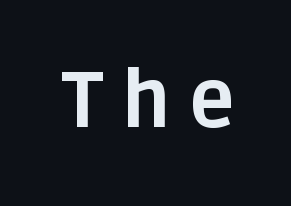
The rendering shows plain stroke endings on the letterforms — a sans-serif design. The font's upright variant was chosen for this text. The letters advance in unequal steps, a hallmark of proportional type. The strip under each line holds only bare page. The letters are spread apart with noticeably loose tracking.
